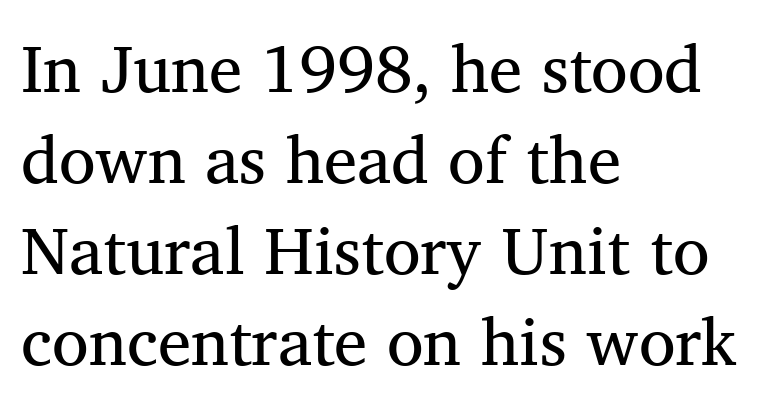
Counters stay open thanks to moderate or lighter strokes. Do the characters align in a grid? No, the font is proportional. Are there feet on the stems? There are — it's a serif. Vertically, the passage feels balanced, rows spaced as you'd expect. The compositor pushed each line to the left boundary.
